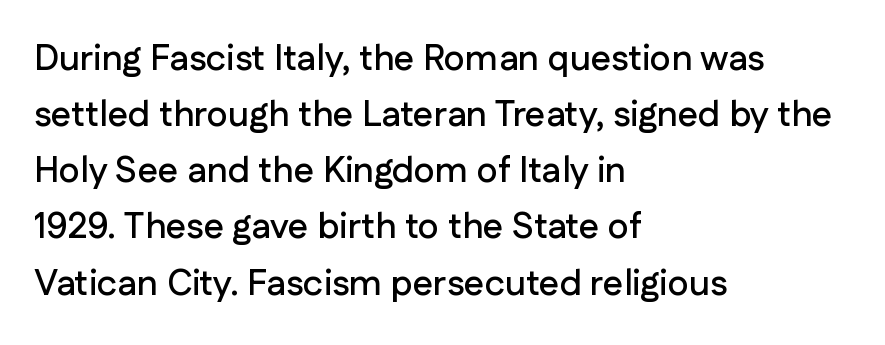
{"serif": "no", "italic": "no", "width": "normal", "stroke_contrast": "low", "x_height": "medium", "monospaced": "no", "underline": "no", "align": "left", "line_spacing": "normal", "line_spacing_ratio": 1.56, "letter_spacing": "normal", "letter_spacing_em": 0.0, "glyph_px": 36}
